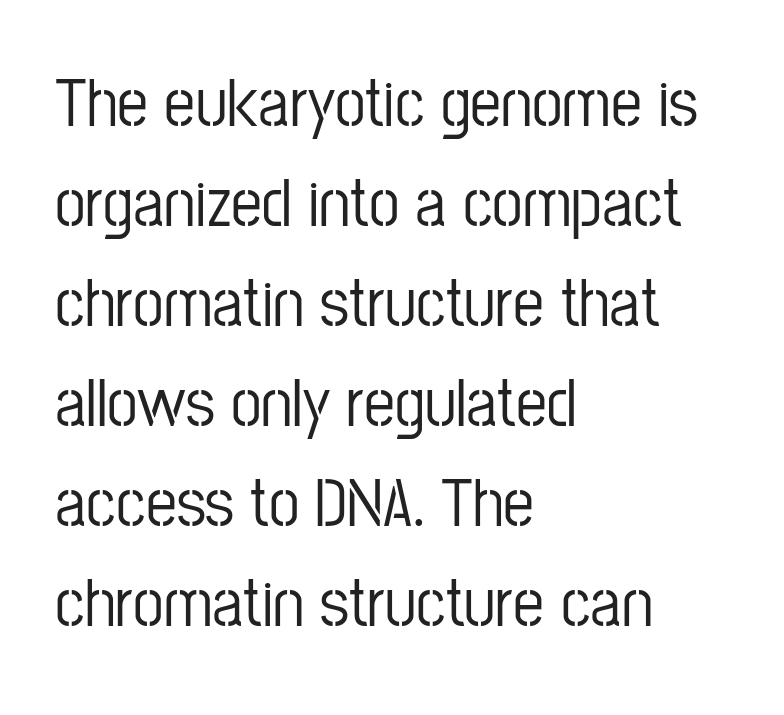
The vertical gap from one line to the next is medium. Characters follow at the spacing the type designer built in. What kind of face is this? One without serifs — a sans. Think of a printed novel: that variable character pitch is what you see here.
